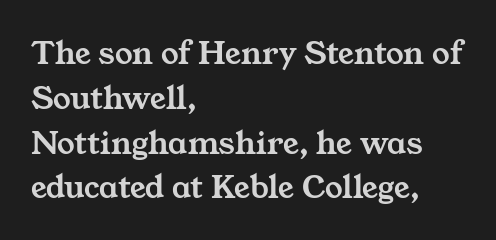
{"serif": "yes", "width": "wide", "stroke_contrast": "medium", "x_height": "medium", "monospaced": "no", "underline": "no", "align": "left", "line_spacing": "normal", "line_spacing_ratio": 1.28, "letter_spacing": "normal", "letter_spacing_em": 0.0, "glyph_px": 35}
